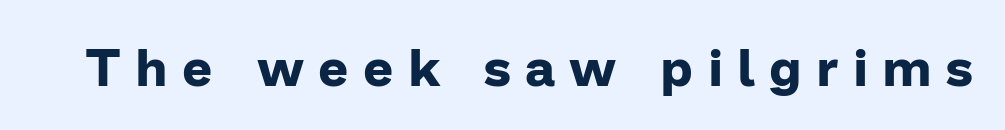
The image shows 53 px bold sans-serif type, upright; set unusually wide letter spacing (+0.27 em), not underlined; low stroke contrast and a medium x-height.
